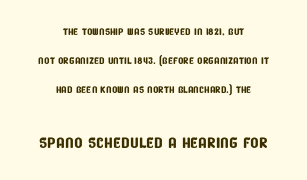
{"underline": "no", "align": "center", "line_spacing": "loose", "line_spacing_ratio": 2.07, "letter_spacing": "normal", "letter_spacing_em": 0.0, "larger_block": "second", "size_ratio": 1.57, "glyph_px": 22}
